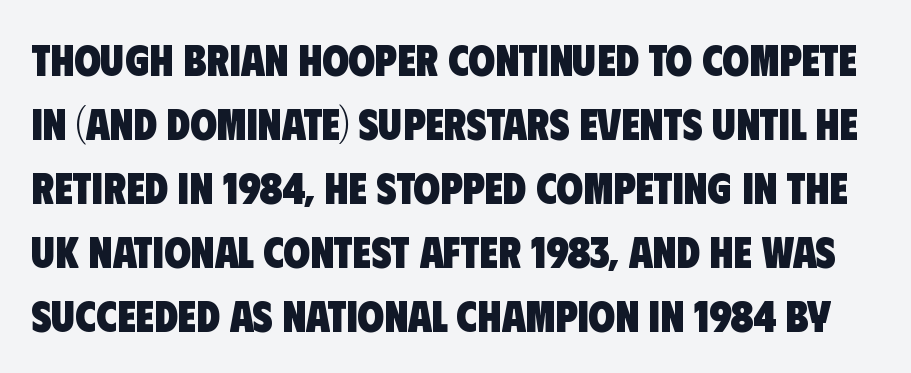
{"serif": "no", "bold": "yes", "weight": "heavy", "width": "condensed", "stroke_contrast": "low", "x_height": "large", "monospaced": "no", "underline": "no", "line_spacing": "normal", "line_spacing_ratio": 1.49, "letter_spacing": "normal", "letter_spacing_em": 0.0, "glyph_px": 43}
